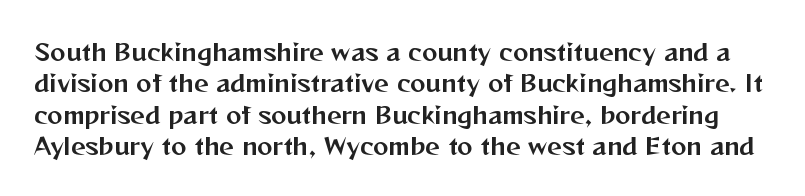
The image shows 23 px text type, upright; set normal line spacing (1.36x), normal letter spacing, not underlined.
